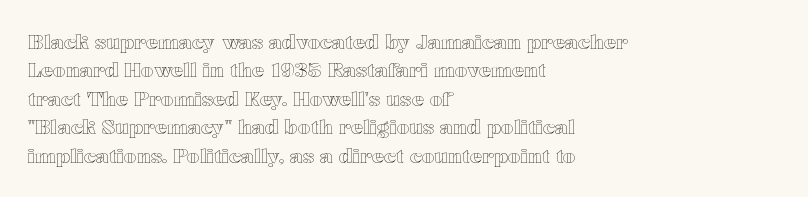
Reading down the block, your eye returns to a fixed left position each line. What stands out about the letter spacing? Nothing — it is the standard amount. The specimen reads as upright at a glance. The designer left line spacing at the default.
